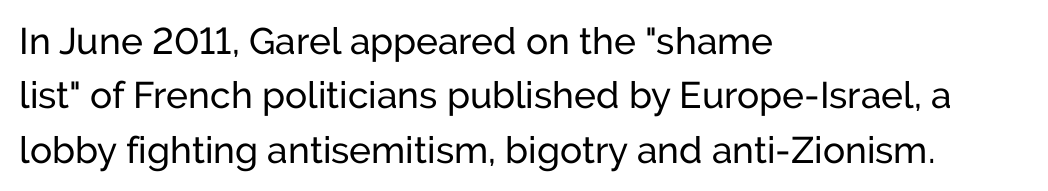
Is this a fixed-width face? No — the glyphs have proportional, varying widths. Bare-footed words on every line. Serifs: no, the terminals of the letterforms are clean. Default kerning and tracking; the words read as compact shapes. Notice how the stems are strictly vertical — no italics here.
